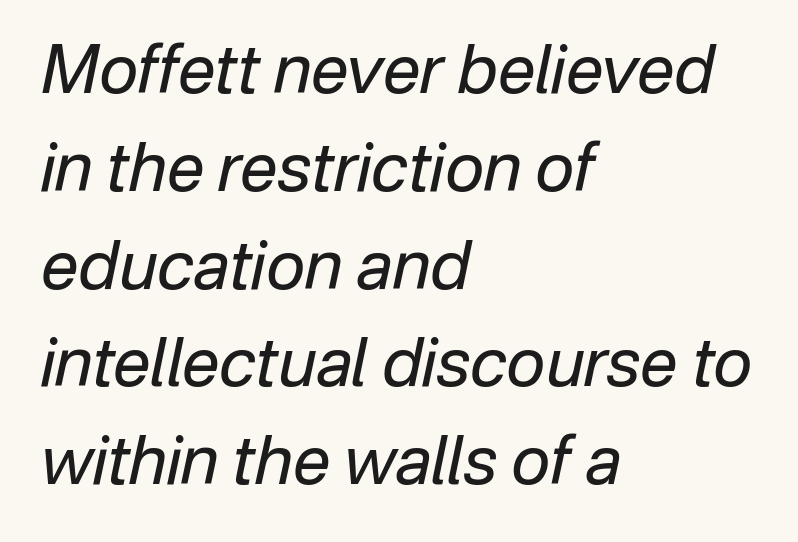
The image shows 67 px regular-weight type, italic (leaning right); set left-aligned, normal line spacing (1.46x), normal letter spacing, not underlined; low stroke contrast and a medium x-height.
